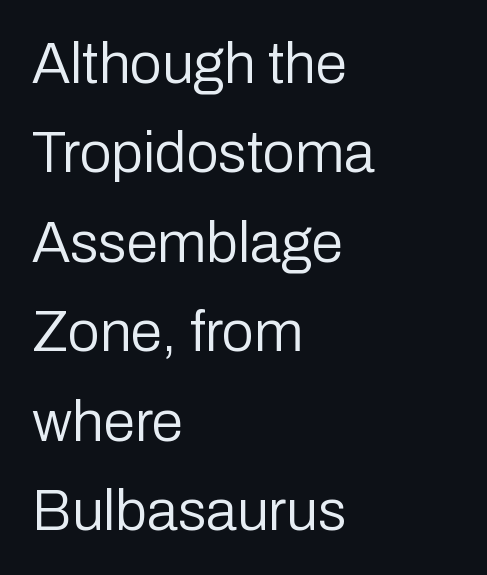
The image shows 57 px regular-weight sans-serif type, upright; set left-aligned, normal line spacing (1.57x), normal letter spacing, not underlined; low stroke contrast and a medium x-height.
